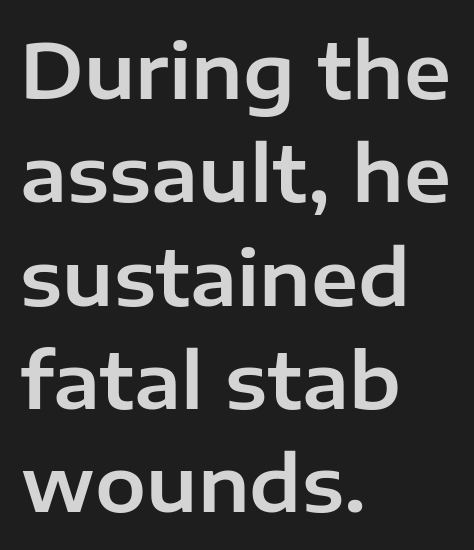
{"serif": "no", "italic": "no", "width": "normal", "stroke_contrast": "low", "x_height": "medium", "monospaced": "no", "underline": "no", "align": "left", "line_spacing": "normal", "line_spacing_ratio": 1.36, "letter_spacing": "normal", "letter_spacing_em": 0.0, "glyph_px": 76}
